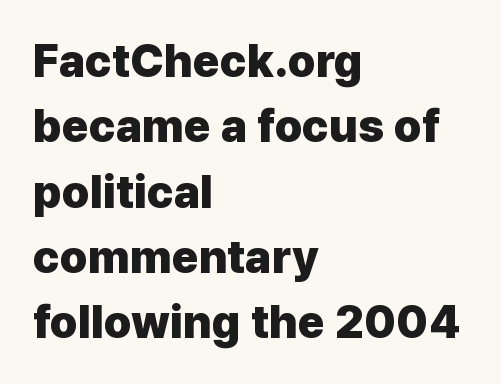
{"serif": "no", "italic": "no", "bold": "yes", "weight": "heavy", "width": "normal", "stroke_contrast": "low", "x_height": "medium", "monospaced": "no", "underline": "no", "align": "left", "line_spacing": "normal", "line_spacing_ratio": 1.42, "letter_spacing": "normal", "letter_spacing_em": 0.0, "glyph_px": 46}
